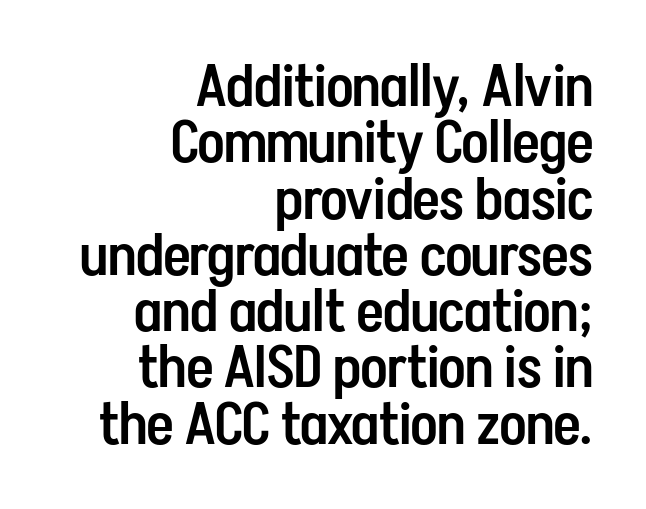
Q: Is the text bold? A: Semi-bold.
Q: Is the text italic (slanted)? A: No, it is upright.
Q: Is the typeface a serif or a sans-serif typeface? A: Sans-serif.
Q: Is the text underlined? A: No.
Q: How is the paragraph aligned? A: Right-aligned.
Q: Is the spacing between letters normal or unusually wide? A: Normal.
Q: Is the spacing between lines tight, normal or loose? A: Tight.
Q: Width (condensed, normal, or wide)? A: Condensed.
Q: Stroke contrast? A: Low.
Q: x-height? A: Medium.
Q: Monospaced? A: No.
